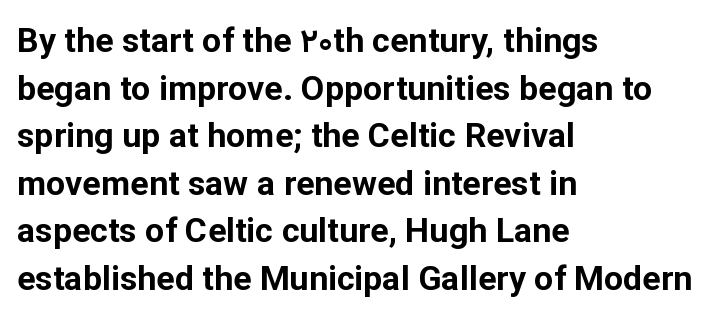
{"serif": "no", "italic": "no", "bold": "yes", "weight": "bold", "width": "normal", "stroke_contrast": "low", "x_height": "medium", "monospaced": "no", "underline": "no", "align": "left", "line_spacing": "normal", "line_spacing_ratio": 1.4, "letter_spacing": "normal", "letter_spacing_em": 0.0, "glyph_px": 34}
